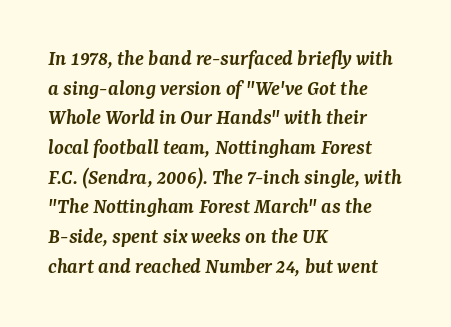
The image shows 22 px text type, italic (leaning right); set left-aligned, normal line spacing (1.35x), normal letter spacing, not underlined.
